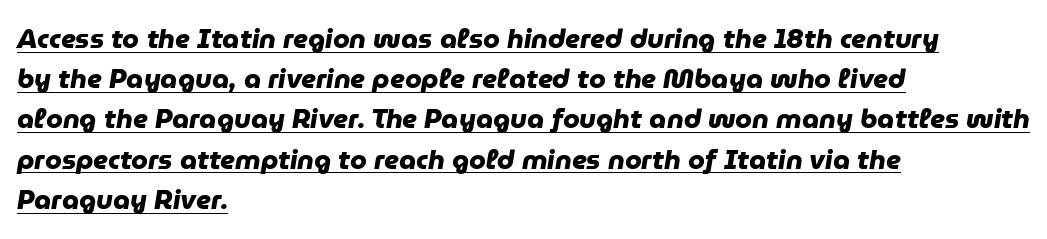
Q: Is the text bold? A: Yes.
Q: Is the text underlined? A: Yes.
Q: How is the paragraph aligned? A: Left-aligned.
Q: Is the spacing between letters normal or unusually wide? A: Normal.
Q: Is the spacing between lines tight, normal or loose? A: Normal.
